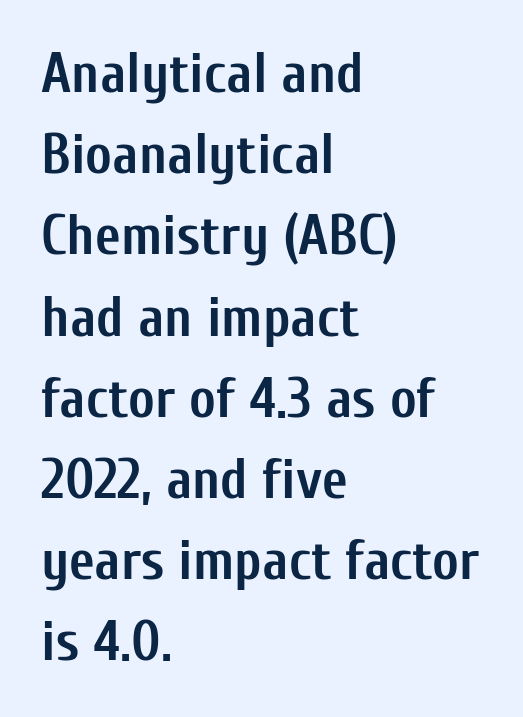
{"serif": "no", "italic": "no", "bold": "yes", "weight": "semibold", "width": "condensed", "stroke_contrast": "low", "x_height": "medium", "monospaced": "no", "underline": "no", "align": "left", "line_spacing": "normal", "line_spacing_ratio": 1.45, "letter_spacing": "normal", "letter_spacing_em": 0.0, "glyph_px": 56}
